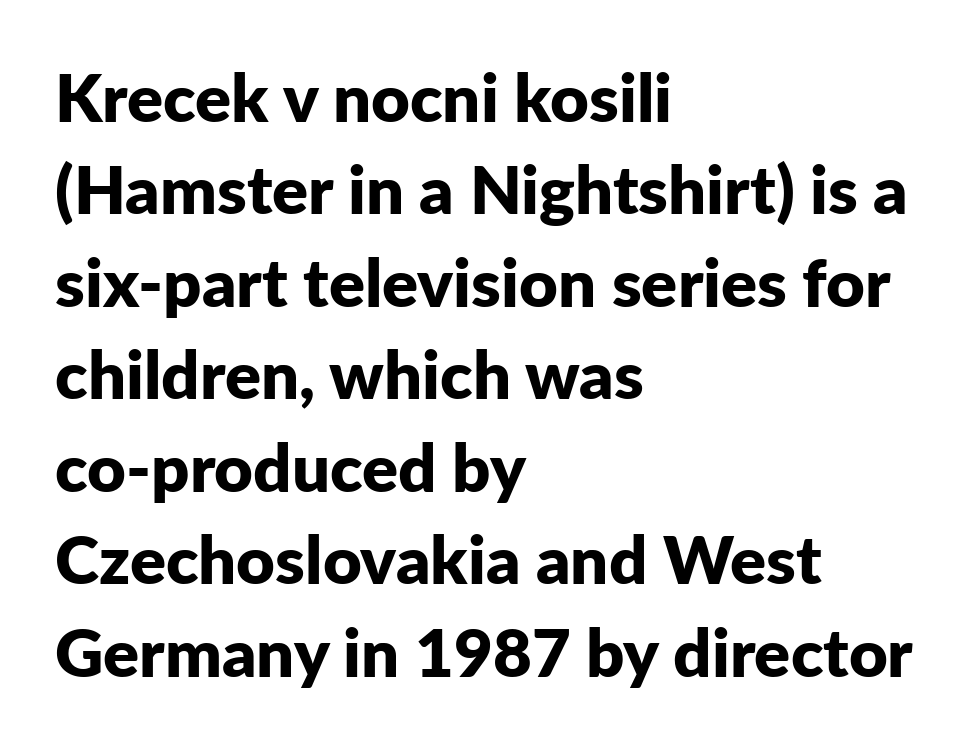
The image shows 67 px bold sans-serif type, upright; set left-aligned, normal line spacing (1.38x), normal letter spacing, not underlined; low stroke contrast and a medium x-height.
